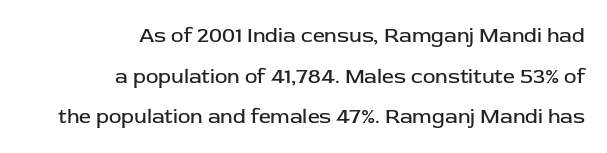
The image shows 21 px text type, upright; set right-aligned, loose line spacing (1.94x), normal letter spacing, not underlined.
